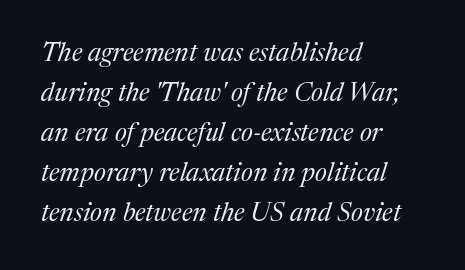
The image shows 26 px text type, italic (leaning right); set left-aligned, normal line spacing (1.54x), normal letter spacing, not underlined.
